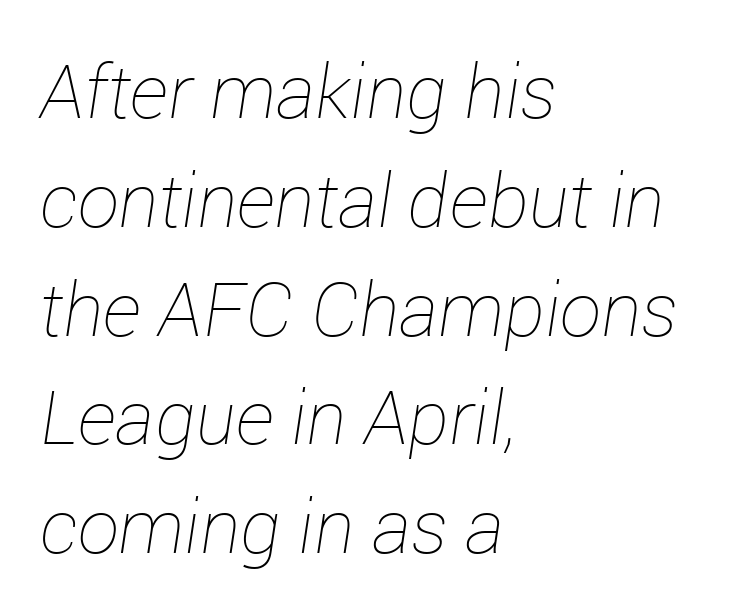
Q: Is the text bold? A: No.
Q: Is the text italic (slanted)? A: Yes, it leans right by about 12 degrees.
Q: Is the text underlined? A: No.
Q: How is the paragraph aligned? A: Left-aligned.
Q: Is the spacing between letters normal or unusually wide? A: Normal.
Q: Is the spacing between lines tight, normal or loose? A: Normal.
Q: Width (condensed, normal, or wide)? A: Normal.
Q: Stroke contrast? A: Low.
Q: x-height? A: Medium.
Q: Monospaced? A: No.
